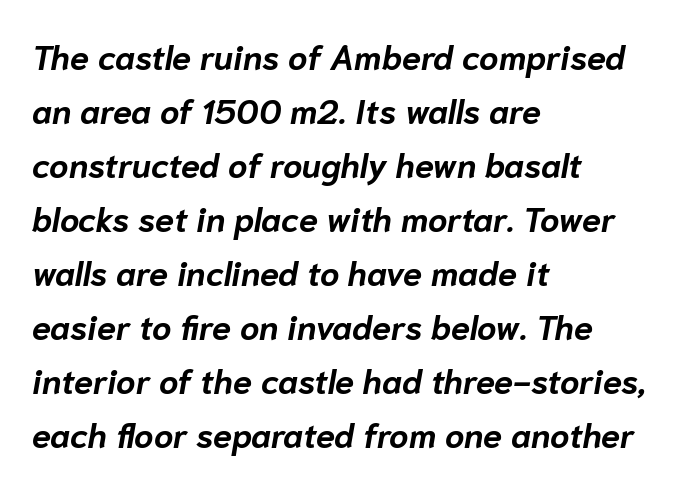
The image shows 34 px bold type, italic (leaning right); set left-aligned, normal line spacing (1.59x), normal letter spacing, not underlined; low stroke contrast and a medium x-height.
